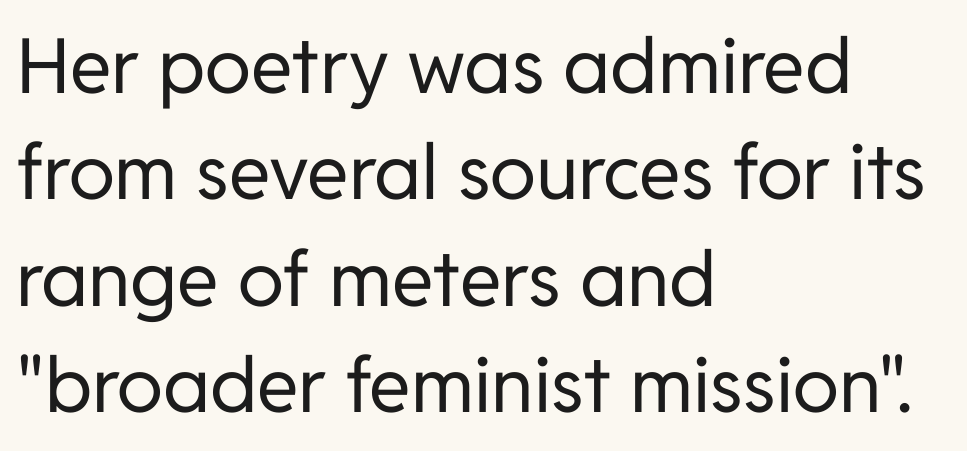
{"serif": "no", "italic": "no", "bold": "no", "weight": "regular", "width": "normal", "stroke_contrast": "low", "x_height": "medium", "monospaced": "no", "underline": "no", "align": "left", "line_spacing": "normal", "line_spacing_ratio": 1.4, "letter_spacing": "normal", "letter_spacing_em": 0.0, "glyph_px": 76}
